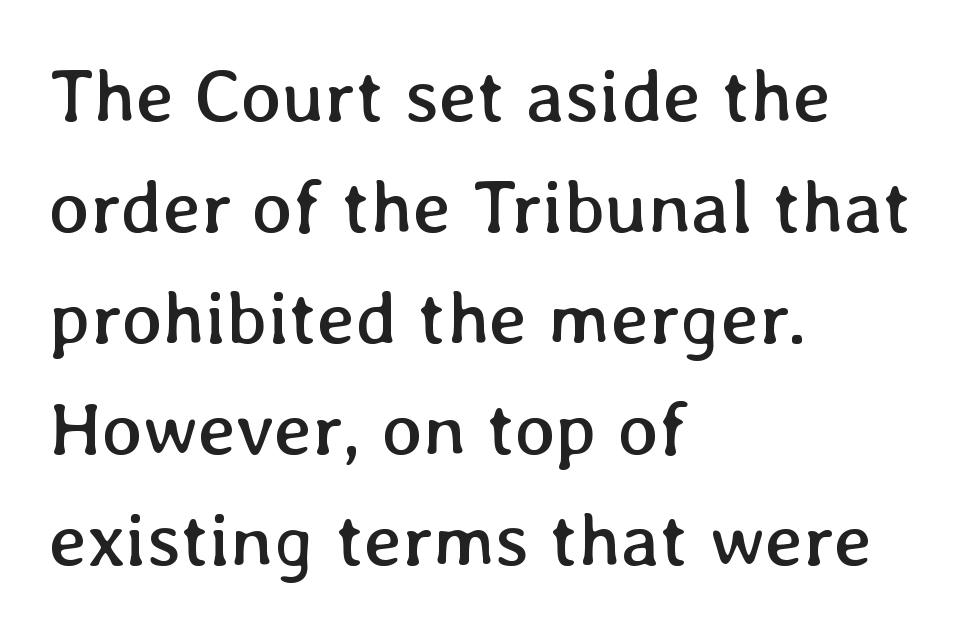
Plain, unruled lines of type. Nothing unusual about the tracking: characters are spaced as the font intends. Line spacing here is normal. All the whitespace from short lines collects on the right. Designer's note — italics off, roman on. These lines are rendered in a variable-pitch font.
